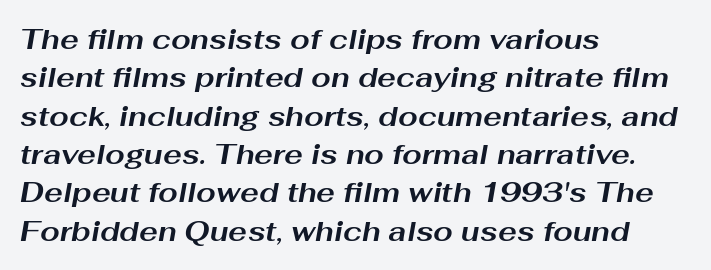
The image shows 28 px bold, wide type, italic (leaning right); set left-aligned, normal line spacing (1.37x), normal letter spacing, not underlined; medium stroke contrast and a medium x-height.
